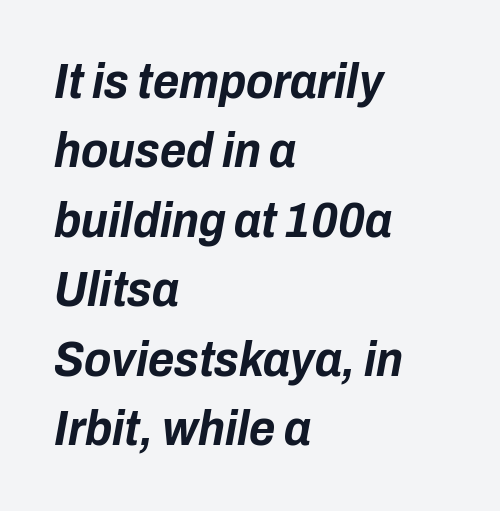
The image shows 50 px bold, condensed type, italic (leaning right); set left-aligned, normal line spacing (1.39x), normal letter spacing, not underlined; low stroke contrast and a medium x-height.
